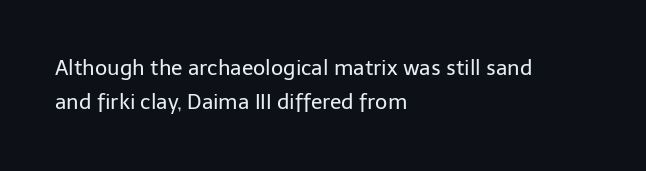
Q: Is the text bold? A: No.
Q: Is the text italic (slanted)? A: No, it is upright.
Q: Is the text underlined? A: No.
Q: How is the paragraph aligned? A: Left-aligned.
Q: Is the spacing between letters normal or unusually wide? A: Normal.
Q: Is the spacing between lines tight, normal or loose? A: Normal.
